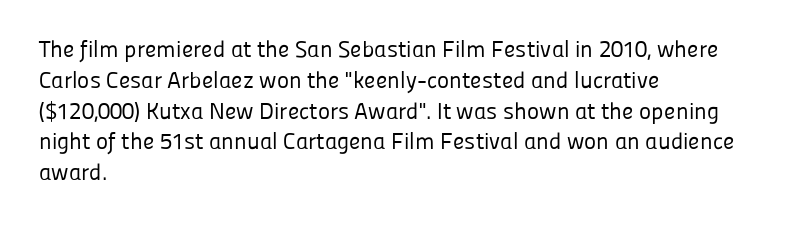
Q: Is the text bold? A: No.
Q: Is the text italic (slanted)? A: No, it is upright.
Q: Is the text underlined? A: No.
Q: How is the paragraph aligned? A: Left-aligned.
Q: Is the spacing between letters normal or unusually wide? A: Normal.
Q: Is the spacing between lines tight, normal or loose? A: Normal.
